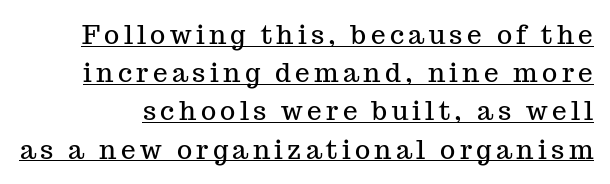
{"italic": "no", "underline": "yes", "line_spacing": "normal", "line_spacing_ratio": 1.47, "glyph_px": 26}
